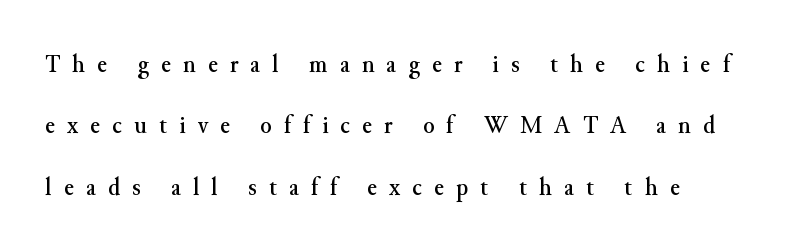
Each new line begins a long way beneath the previous one. Words float on clear page, feet unadorned. This sample uses expanded letter spacing, leaving extra air between glyphs. No italicization has been applied; the sample stays upright. Visually the block forms a straight wall on the left and a jagged coastline on the right.
